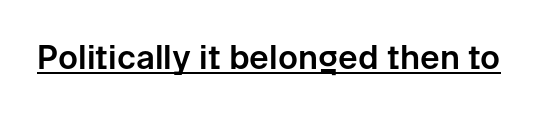
Q: Is the text italic (slanted)? A: No, it is upright.
Q: Is the typeface a serif or a sans-serif typeface? A: Sans-serif.
Q: Is the text underlined? A: Yes.
Q: Is the spacing between letters normal or unusually wide? A: Normal.
Q: Width (condensed, normal, or wide)? A: Normal.
Q: Stroke contrast? A: Low.
Q: x-height? A: Medium.
Q: Monospaced? A: No.
